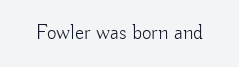
Q: Is the text bold? A: No.
Q: Is the text italic (slanted)? A: No, it is upright.
Q: Is the text underlined? A: No.
Q: Is the spacing between letters normal or unusually wide? A: Normal.
